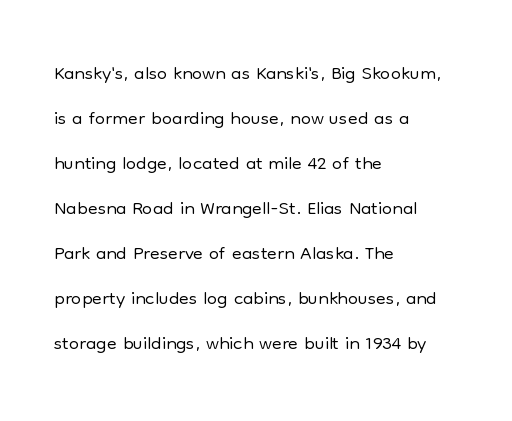
The image shows 29 px light sans-serif type, upright; set left-aligned, normal line spacing (1.55x), normal letter spacing, not underlined; low stroke contrast and a medium x-height.
